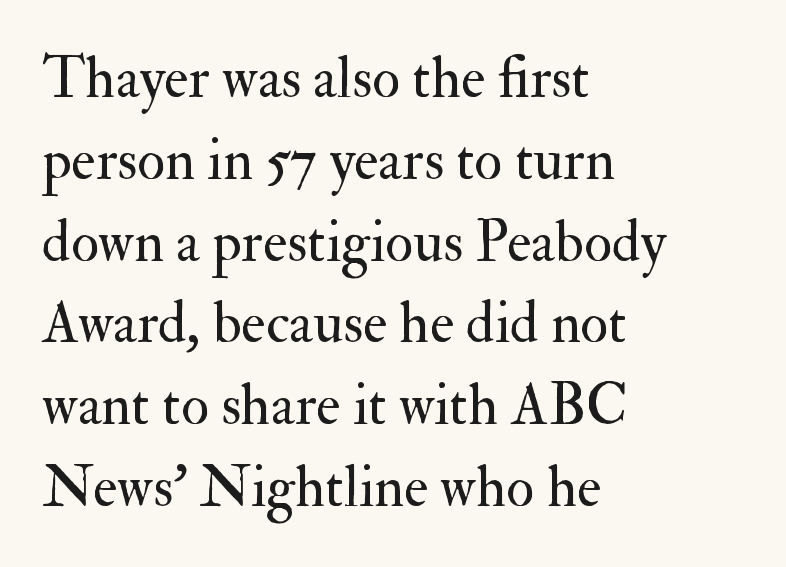
{"serif": "yes", "italic": "no", "bold": "no", "weight": "regular", "width": "normal", "stroke_contrast": "medium", "x_height": "small", "monospaced": "no", "underline": "no", "align": "left", "line_spacing": "normal", "line_spacing_ratio": 1.41, "letter_spacing": "normal", "letter_spacing_em": 0.0, "glyph_px": 58}
